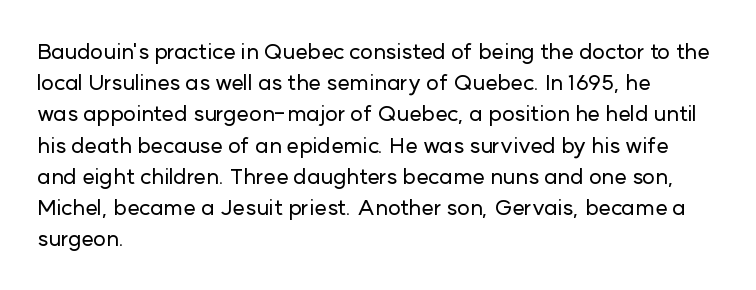
Nope, not italic — everything's standing straight. You could call the tracking neutral — neither tight nor loose. Descenders hang freely into open space. Vertical spacing — default. The compositor pushed each line to the left boundary.
